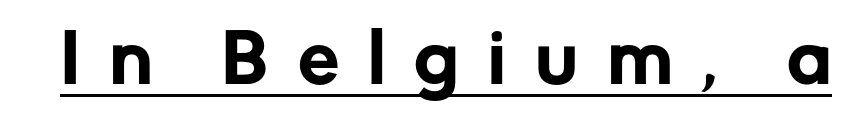
The image shows 66 px sans-serif type, upright; set unusually wide letter spacing (+0.46 em), underlined; low stroke contrast and a medium x-height.
